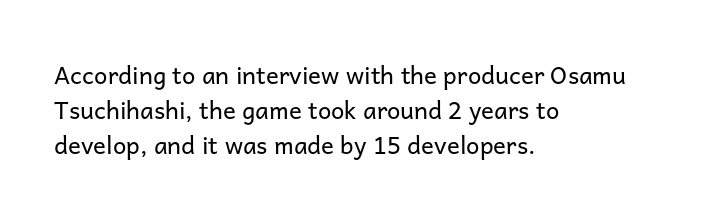
{"italic": "no", "bold": "no", "underline": "no", "align": "left", "line_spacing": "normal", "line_spacing_ratio": 1.45, "letter_spacing": "normal", "letter_spacing_em": 0.0, "glyph_px": 24}
